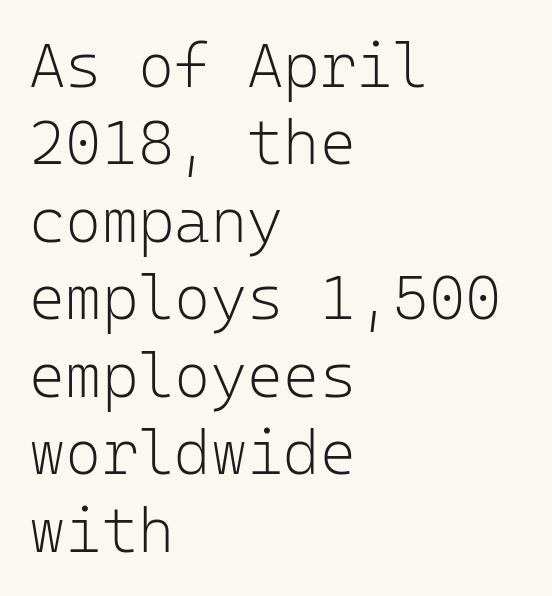
Honestly, there is no underline to notice here at all. Each letter's strokes conclude bluntly, with no projecting serifs. The typography opts for an upright posture over an oblique one. Think standard paragraph weight, or any step lighter than that.
